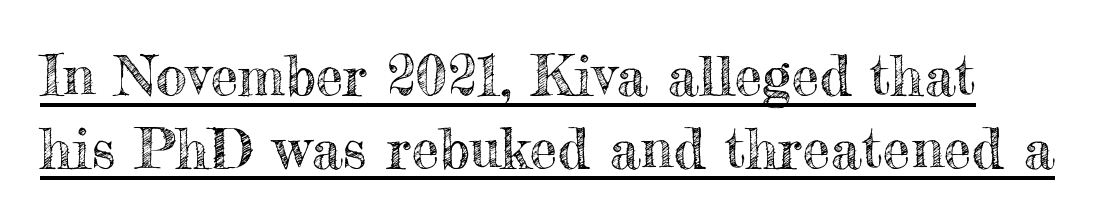
Q: Is the text italic (slanted)? A: No, it is upright.
Q: Is the text underlined? A: Yes.
Q: Is the spacing between letters normal or unusually wide? A: Normal.
Q: Is the spacing between lines tight, normal or loose? A: Normal.
Q: Width (condensed, normal, or wide)? A: Normal.
Q: x-height? A: Small.
Q: Monospaced? A: No.
